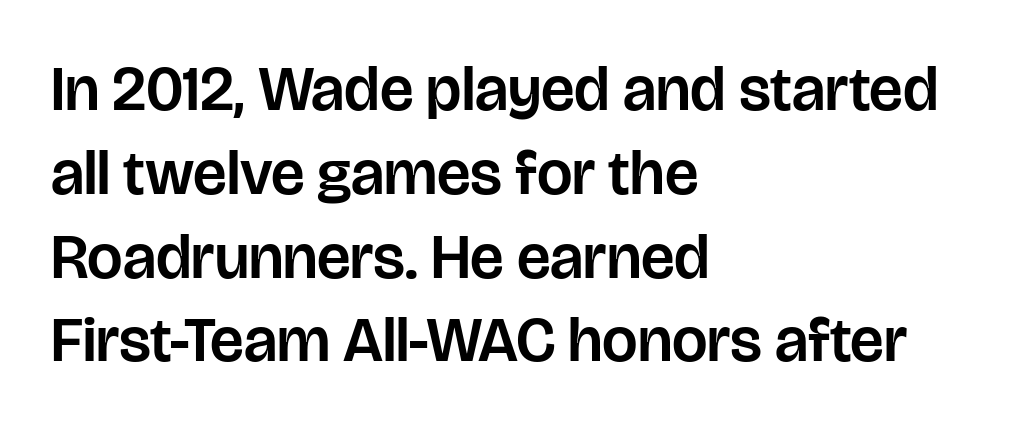
Unlike italic type, these characters show no tilt at all. Check the space under the baseline: it is left empty. Note: no serifs on the glyphs. Between one letter and the next there's only the usual sliver of space. Quick note: interline space is typical.
